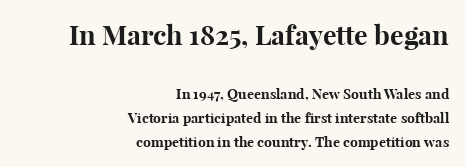
Does extra space separate the letters? No, they use regular spacing. Compare the two chunks: the upper has the greater cap height. These lines stack with their right ends in a neat column. The zone under the glyphs is completely vacant. Strokes here are thick enough to call this a true bold.
